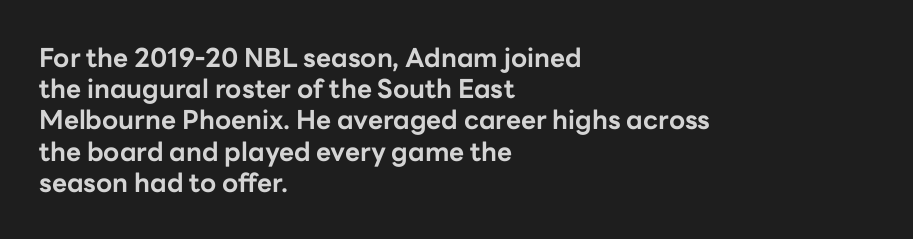
A typesetter would mark this as roman, not italic. The face used here is rendered with its standard letterfit. As a designer I'd log this as weight 700, bold. Underlining? Definitely not there. The text block is weighted toward the left margin, trailing off unevenly rightward.
